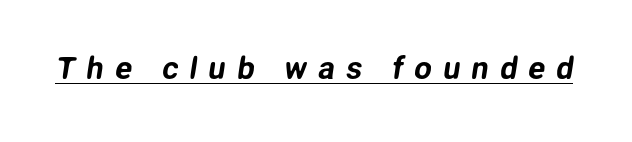
Q: Is the typeface a serif or a sans-serif typeface? A: Sans-serif.
Q: Is the text underlined? A: Yes.
Q: Is the spacing between letters normal or unusually wide? A: Unusually wide.
Q: Width (condensed, normal, or wide)? A: Normal.
Q: Stroke contrast? A: Low.
Q: x-height? A: Medium.
Q: Monospaced? A: No.
